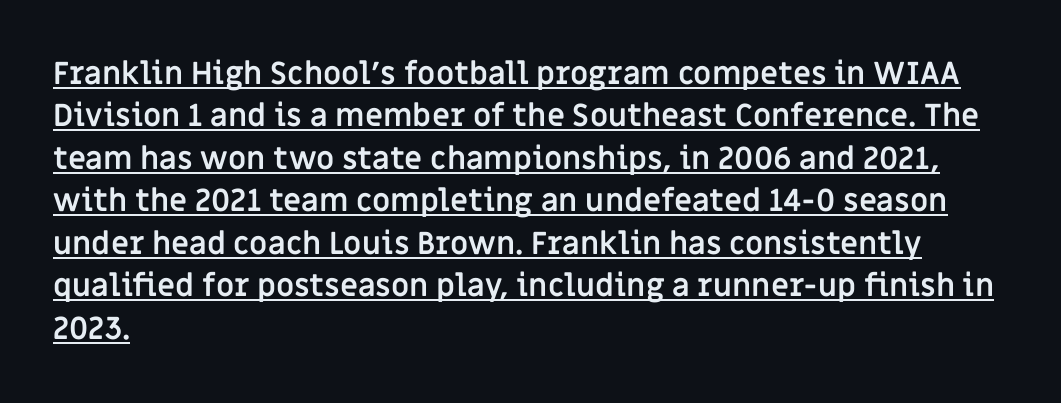
{"serif": "no", "italic": "no", "bold": "yes", "weight": "semibold", "width": "normal", "stroke_contrast": "low", "x_height": "large", "monospaced": "no", "underline": "yes", "align": "left", "line_spacing": "normal", "line_spacing_ratio": 1.37, "letter_spacing": "normal", "letter_spacing_em": 0.0, "glyph_px": 31}
